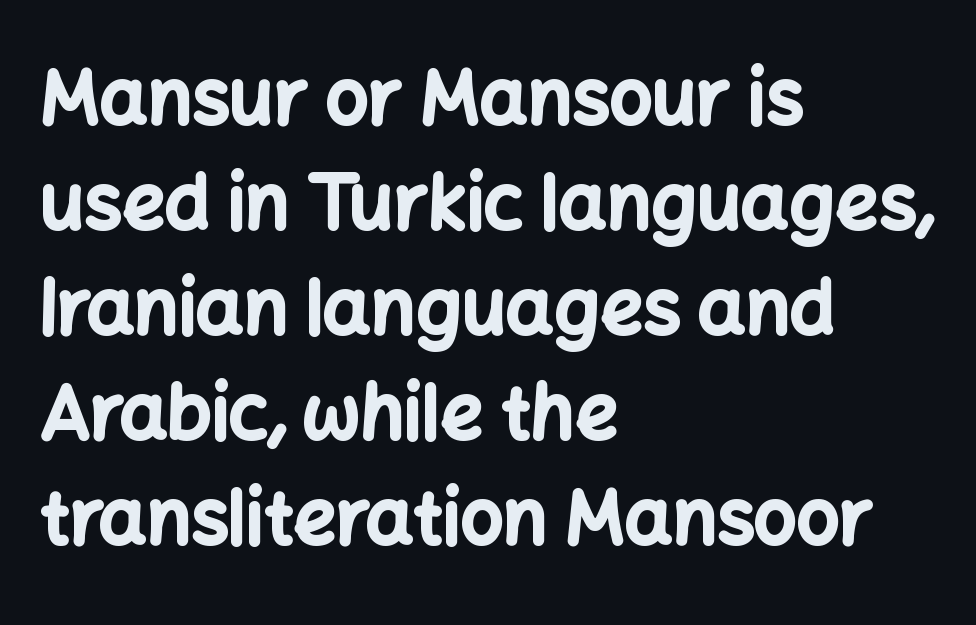
Q: Is the text bold? A: Yes.
Q: Is the text italic (slanted)? A: No, it is upright.
Q: Is the typeface a serif or a sans-serif typeface? A: Sans-serif.
Q: Is the text underlined? A: No.
Q: How is the paragraph aligned? A: Left-aligned.
Q: Is the spacing between letters normal or unusually wide? A: Normal.
Q: Is the spacing between lines tight, normal or loose? A: Normal.
Q: Width (condensed, normal, or wide)? A: Normal.
Q: Stroke contrast? A: Low.
Q: x-height? A: Medium.
Q: Monospaced? A: No.
